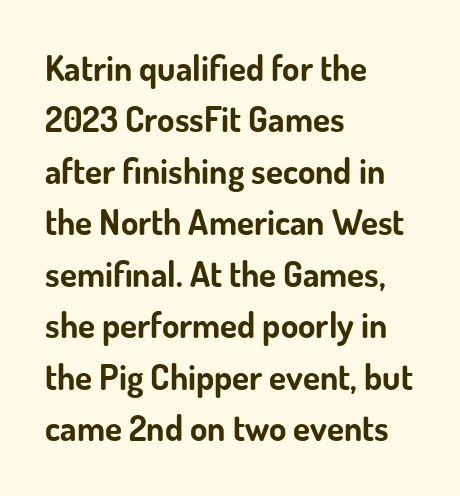
Q: Is the text bold? A: Yes.
Q: Is the text italic (slanted)? A: No, it is upright.
Q: Is the typeface a serif or a sans-serif typeface? A: Sans-serif.
Q: Is the text underlined? A: No.
Q: How is the paragraph aligned? A: Left-aligned.
Q: Is the spacing between letters normal or unusually wide? A: Normal.
Q: Is the spacing between lines tight, normal or loose? A: Normal.
Q: Width (condensed, normal, or wide)? A: Normal.
Q: Stroke contrast? A: Low.
Q: x-height? A: Small.
Q: Monospaced? A: No.
